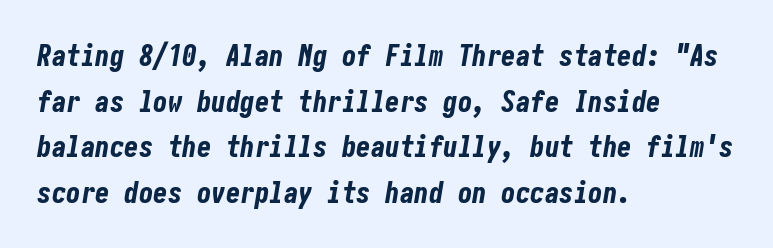
The image shows 29 px bold, condensed type, italic (leaning right); set left-aligned, normal line spacing (1.57x), normal letter spacing, not underlined; low stroke contrast and a medium x-height.
